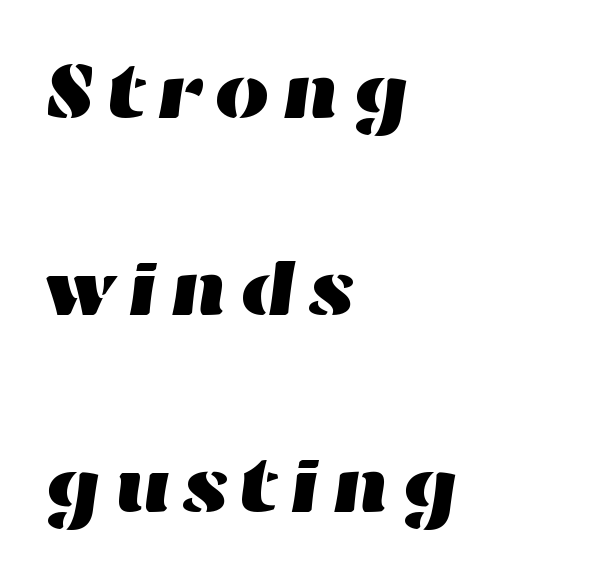
Q: Is the text underlined? A: No.
Q: How is the paragraph aligned? A: Left-aligned.
Q: Is the spacing between lines tight, normal or loose? A: Loose.
Q: Width (condensed, normal, or wide)? A: Wide.
Q: Stroke contrast? A: High.
Q: x-height? A: Medium.
Q: Monospaced? A: No.
